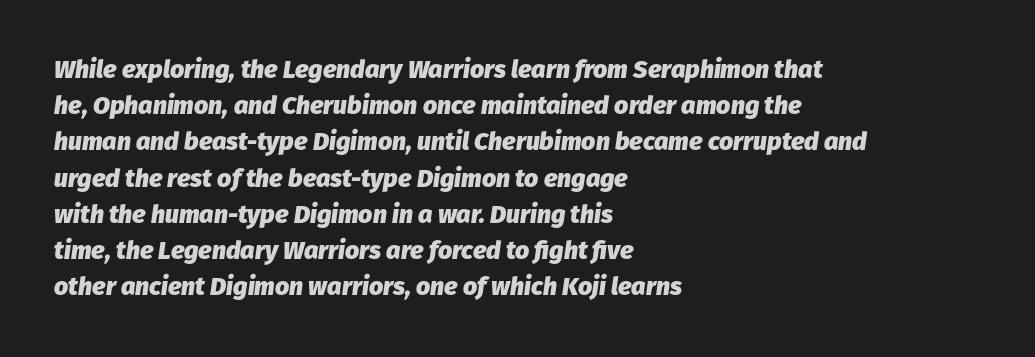
The image shows 25 px bold type, italic (leaning right); set left-aligned, normal line spacing (1.45x), normal letter spacing, not underlined.
